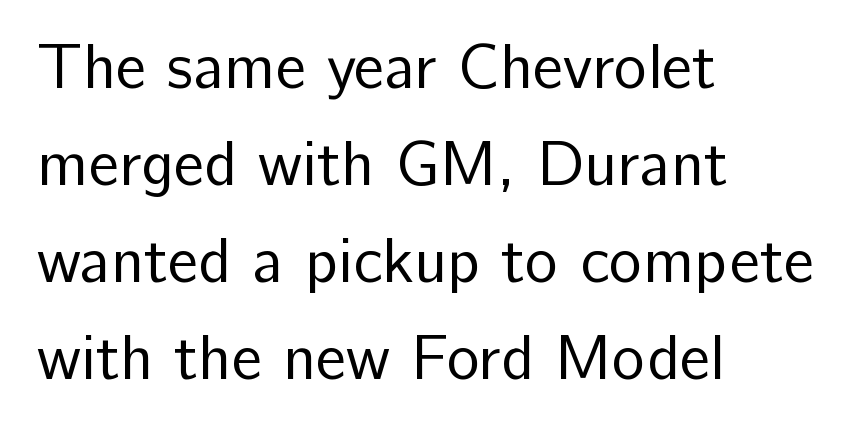
Q: Is the text bold? A: No.
Q: Is the text italic (slanted)? A: No, it is upright.
Q: Is the typeface a serif or a sans-serif typeface? A: Sans-serif.
Q: Is the text underlined? A: No.
Q: How is the paragraph aligned? A: Left-aligned.
Q: Is the spacing between letters normal or unusually wide? A: Normal.
Q: Is the spacing between lines tight, normal or loose? A: Normal.
Q: Width (condensed, normal, or wide)? A: Normal.
Q: Stroke contrast? A: Low.
Q: x-height? A: Medium.
Q: Monospaced? A: No.
